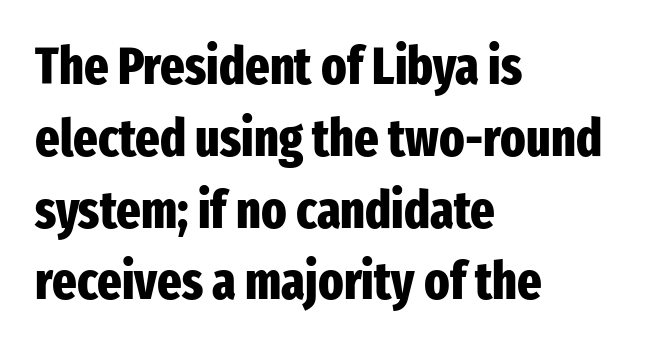
The image shows 52 px heavy, condensed sans-serif type, upright; set left-aligned, normal line spacing (1.38x), normal letter spacing, not underlined; low stroke contrast and a medium x-height.
